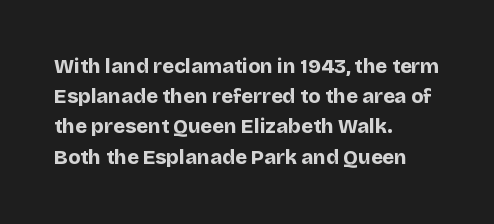
Q: Is the text bold? A: Yes.
Q: Is the text italic (slanted)? A: No, it is upright.
Q: Is the text underlined? A: No.
Q: How is the paragraph aligned? A: Left-aligned.
Q: Is the spacing between letters normal or unusually wide? A: Normal.
Q: Is the spacing between lines tight, normal or loose? A: Normal.
